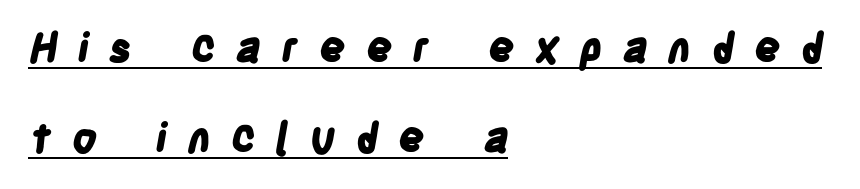
Q: Is the text bold? A: Yes.
Q: Is the typeface a serif or a sans-serif typeface? A: Sans-serif.
Q: Is the text underlined? A: Yes.
Q: How is the paragraph aligned? A: Left-aligned.
Q: Is the spacing between letters normal or unusually wide? A: Unusually wide.
Q: Is the spacing between lines tight, normal or loose? A: Loose.
Q: Width (condensed, normal, or wide)? A: Condensed.
Q: Stroke contrast? A: Low.
Q: x-height? A: Large.
Q: Monospaced? A: No.
